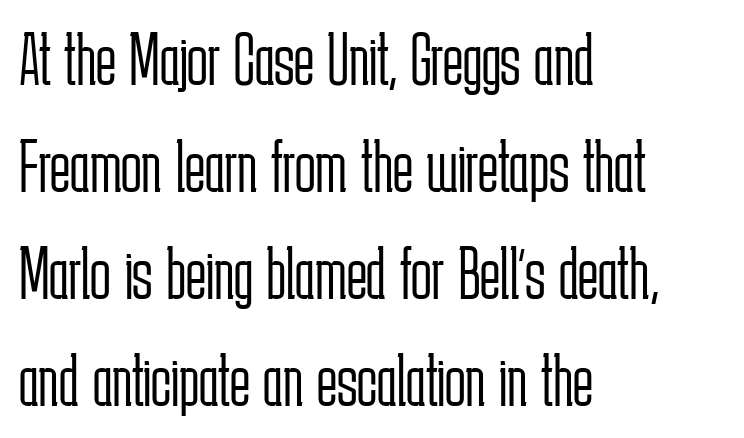
Honestly, the letter spacing is just normal — you wouldn't notice it. Posture: vertical. Horizontally, the lines are justified to the leading edge only. The foot of each line stays bare and open.
